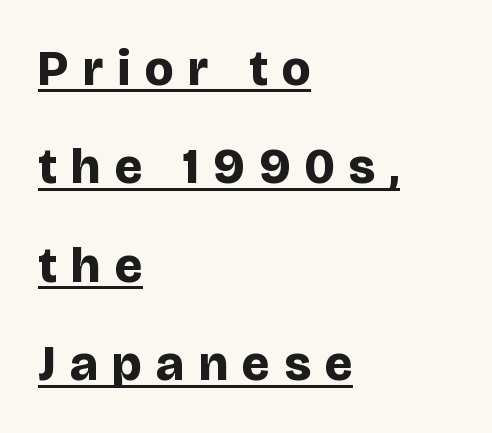
{"serif": "no", "italic": "no", "bold": "yes", "weight": "bold", "width": "normal", "stroke_contrast": "low", "x_height": "large", "monospaced": "no", "underline": "yes", "align": "left", "line_spacing": "loose", "line_spacing_ratio": 1.97, "letter_spacing": "wide", "letter_spacing_em": 0.29, "glyph_px": 50}
